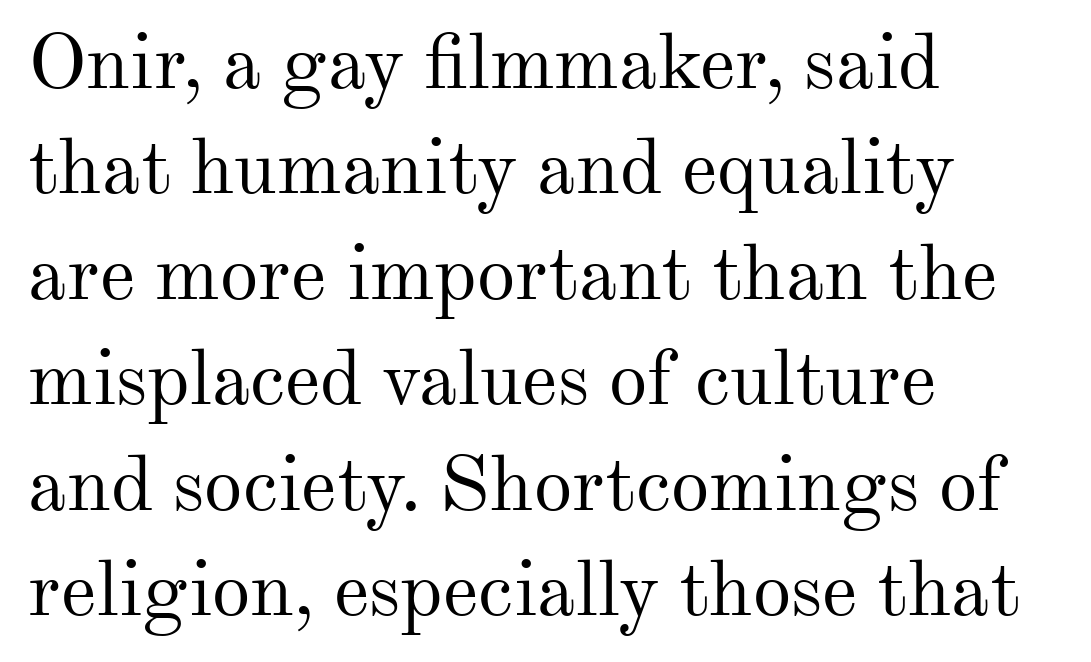
Q: Is the text bold? A: No.
Q: Is the text italic (slanted)? A: No, it is upright.
Q: Is the typeface a serif or a sans-serif typeface? A: Serif.
Q: Is the text underlined? A: No.
Q: How is the paragraph aligned? A: Left-aligned.
Q: Is the spacing between letters normal or unusually wide? A: Normal.
Q: Is the spacing between lines tight, normal or loose? A: Normal.
Q: Width (condensed, normal, or wide)? A: Normal.
Q: Stroke contrast? A: Medium.
Q: x-height? A: Small.
Q: Monospaced? A: No.
